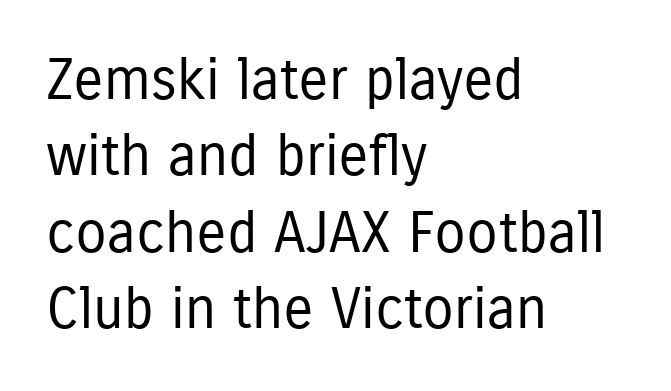
{"serif": "no", "italic": "no", "bold": "no", "weight": "regular", "width": "condensed", "stroke_contrast": "low", "x_height": "medium", "monospaced": "no", "underline": "no", "align": "left", "line_spacing": "normal", "line_spacing_ratio": 1.34, "letter_spacing": "normal", "letter_spacing_em": 0.0, "glyph_px": 57}
